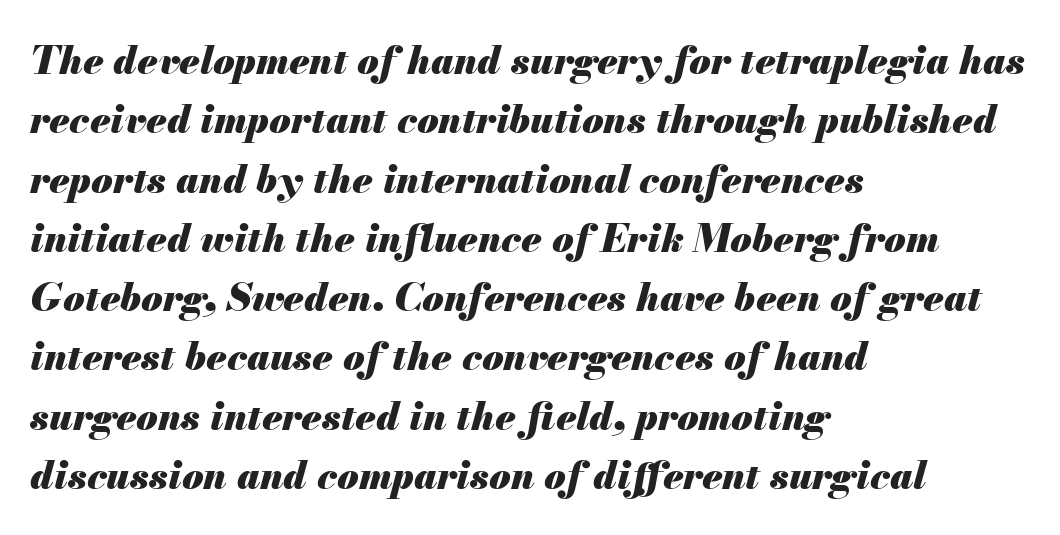
The image shows 39 px heavy type, italic (leaning right); set left-aligned, normal line spacing (1.52x), normal letter spacing, not underlined; medium stroke contrast and a small x-height.
